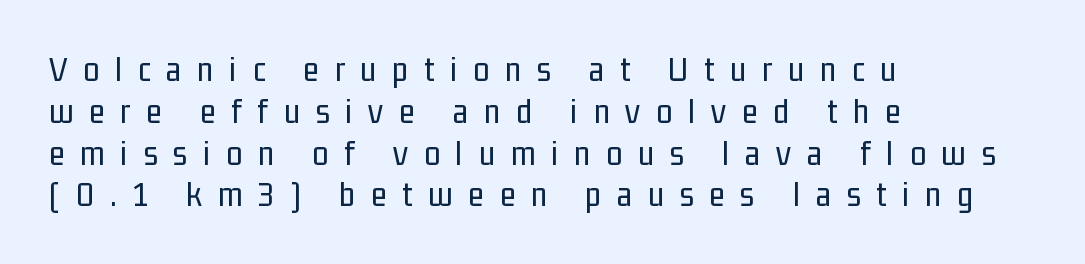
Stroke mass is kept to a normal reading level or below. The face used here is a sans, in the tradition of grotesques and geometrics. Looks like regular typesetting: each glyph gets only the width it needs. The tracking jumps out immediately: characters are airy and widely separated. Plain, unruled lines of type.
